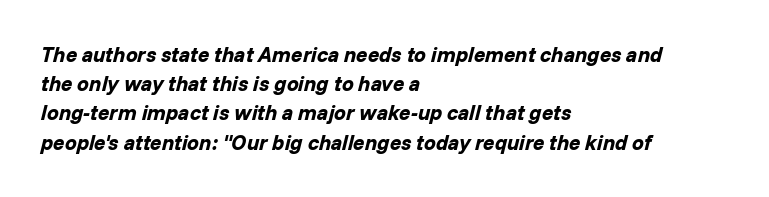
A bare baseline throughout the passage. Reading down the column, the eye jumps a familiar distance to each next line. How are the letters spaced? Ordinarily, with no added tracking. Weight check: bold — yes, fully. Observe the lean: these are italic letterforms. The paragraph shown leans on its left margin.
